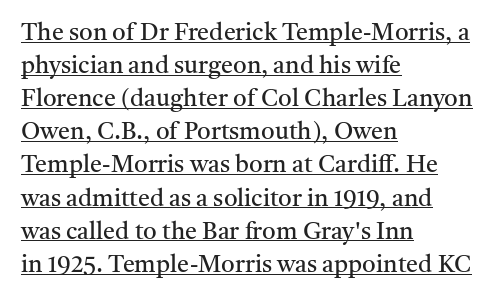
Q: Is the text bold? A: No.
Q: Is the text italic (slanted)? A: No, it is upright.
Q: Is the text underlined? A: Yes.
Q: How is the paragraph aligned? A: Left-aligned.
Q: Is the spacing between letters normal or unusually wide? A: Normal.
Q: Is the spacing between lines tight, normal or loose? A: Normal.
